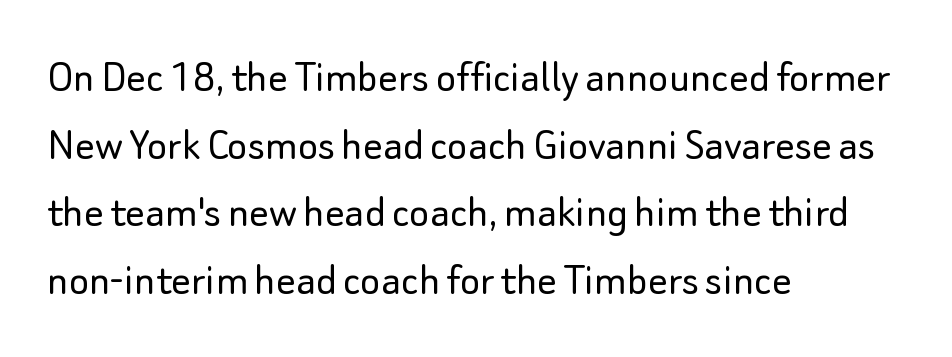
Q: Is the text bold? A: No.
Q: Is the text italic (slanted)? A: No, it is upright.
Q: Is the typeface a serif or a sans-serif typeface? A: Sans-serif.
Q: Is the text underlined? A: No.
Q: How is the paragraph aligned? A: Left-aligned.
Q: Is the spacing between letters normal or unusually wide? A: Normal.
Q: Is the spacing between lines tight, normal or loose? A: Normal.
Q: Width (condensed, normal, or wide)? A: Normal.
Q: Stroke contrast? A: Low.
Q: x-height? A: Small.
Q: Monospaced? A: No.
